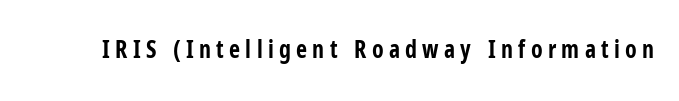
Q: Is the text bold? A: Yes.
Q: Is the text italic (slanted)? A: No, it is upright.
Q: Is the text underlined? A: No.
Q: Is the spacing between letters normal or unusually wide? A: Unusually wide.
